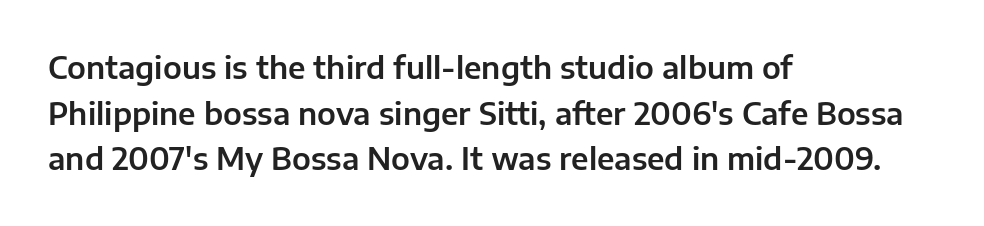
{"serif": "no", "italic": "no", "width": "normal", "stroke_contrast": "low", "x_height": "medium", "monospaced": "no", "underline": "no", "align": "left", "line_spacing": "normal", "line_spacing_ratio": 1.52, "letter_spacing": "normal", "letter_spacing_em": 0.0, "glyph_px": 30}
